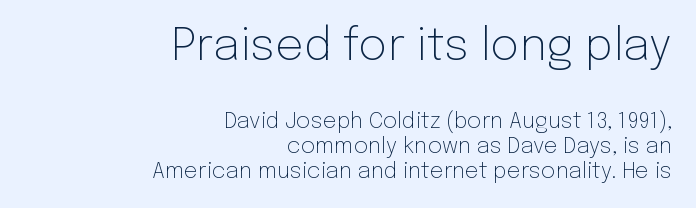
{"serif": "no", "italic": "no", "bold": "no", "weight": "light", "width": "normal", "stroke_contrast": "low", "x_height": "medium", "monospaced": "no", "underline": "no", "align": "right", "line_spacing": "tight", "line_spacing_ratio": 1.12, "letter_spacing": "normal", "letter_spacing_em": 0.0, "larger_block": "first", "size_ratio": 2.05, "glyph_px": 45}
